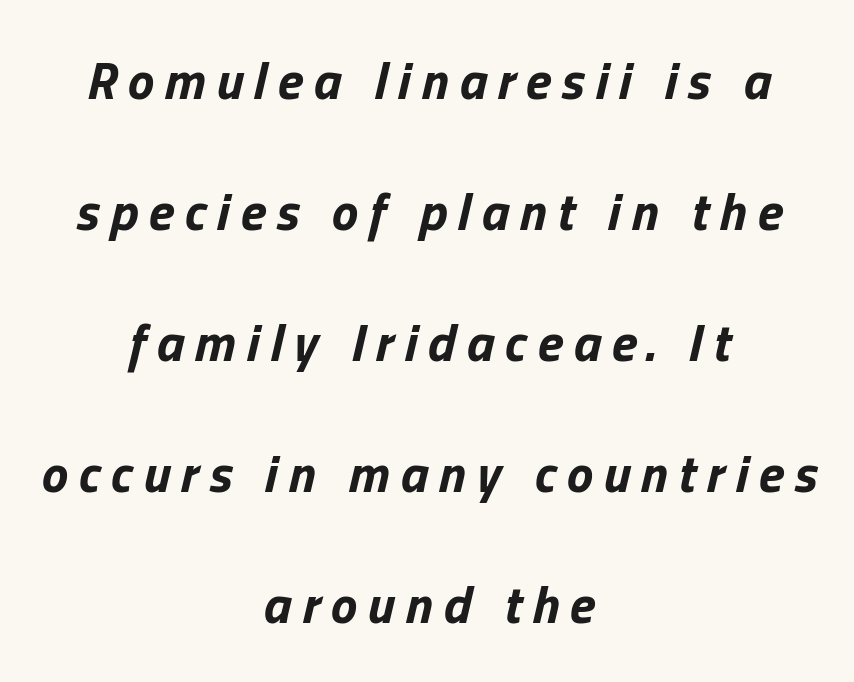
Is this a fixed-width face? No — the glyphs have proportional, varying widths. The typesetter chose a symmetrical, centered arrangement here. What's the leading like? Stretched, with rows far apart. Words appear elongated and porous because spacing is wide.
